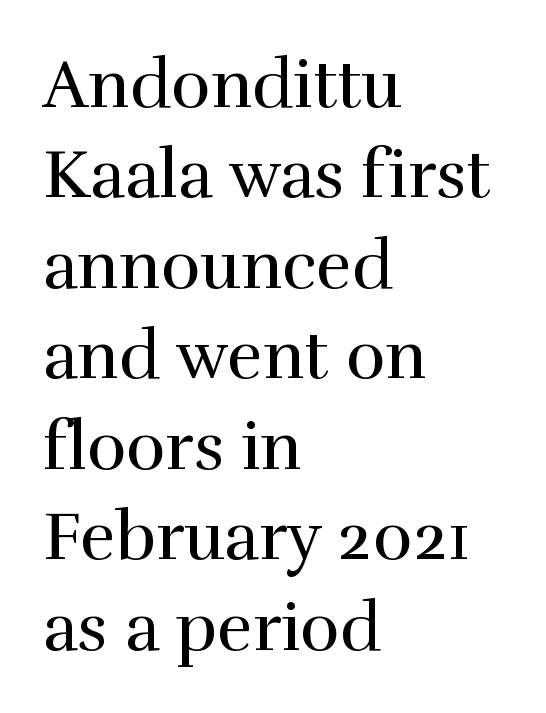
The image shows 67 px regular-weight serif type, upright; set left-aligned, normal line spacing (1.35x), normal letter spacing, not underlined; a medium x-height.
